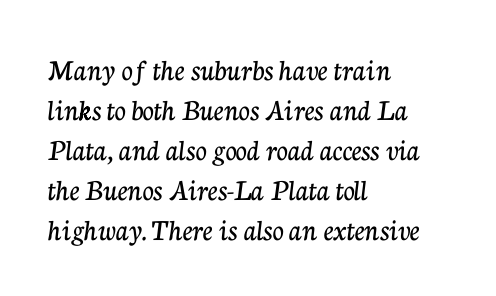
The image shows 31 px serif type; set left-aligned, normal line spacing (1.29x), normal letter spacing, not underlined; low stroke contrast and a medium x-height.
